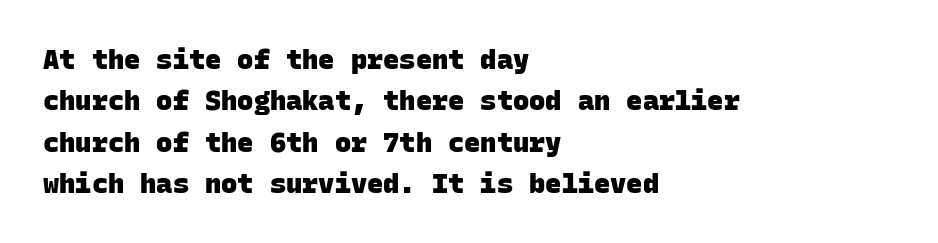
The image shows 27 px bold type; set left-aligned, normal line spacing (1.53x), normal letter spacing, not underlined.
